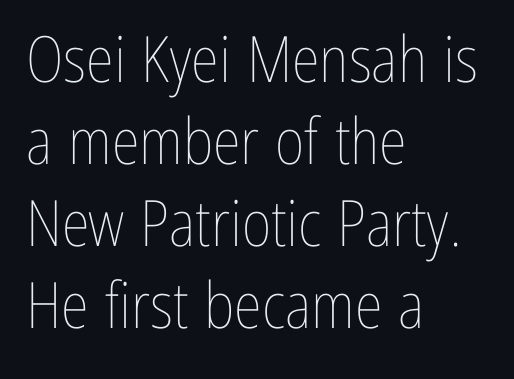
The image shows 64 px thin, condensed type, upright; set left-aligned, normal line spacing (1.28x), normal letter spacing, not underlined; low stroke contrast and a medium x-height.
